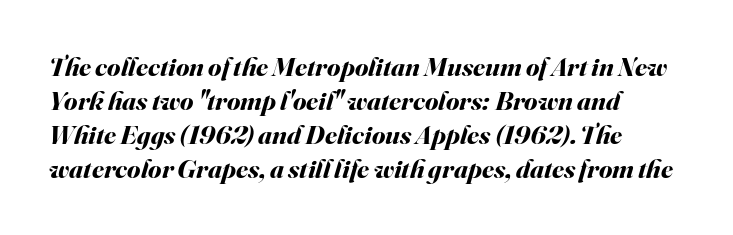
{"italic": "yes", "lean": "right", "slant_degrees": 16, "bold": "yes", "underline": "no", "align": "left", "line_spacing": "normal", "line_spacing_ratio": 1.26, "letter_spacing": "normal", "letter_spacing_em": 0.0, "glyph_px": 27}
